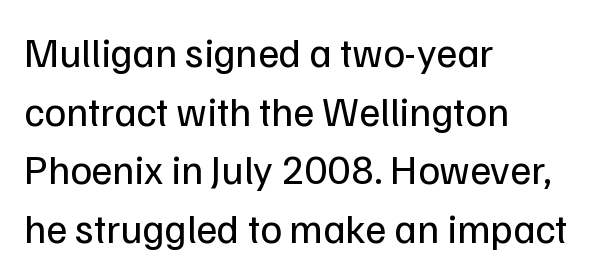
The image shows 41 px regular-weight sans-serif type, upright; set left-aligned, normal line spacing (1.43x), normal letter spacing, not underlined; low stroke contrast and a medium x-height.
